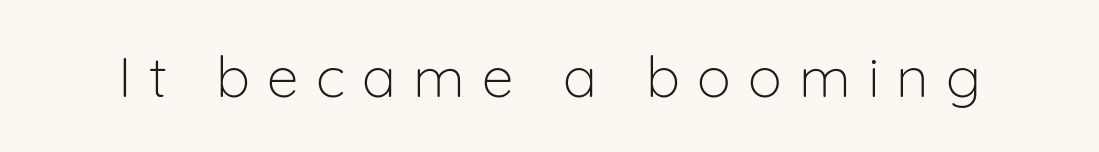
The image shows 57 px light sans-serif type, upright; set unusually wide letter spacing (+0.3 em), not underlined; low stroke contrast and a medium x-height.
